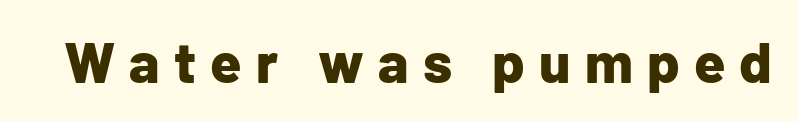
Q: Is the text bold? A: Yes.
Q: Is the text italic (slanted)? A: No, it is upright.
Q: Is the typeface a serif or a sans-serif typeface? A: Sans-serif.
Q: Is the text underlined? A: No.
Q: Is the spacing between letters normal or unusually wide? A: Unusually wide.
Q: Width (condensed, normal, or wide)? A: Normal.
Q: Stroke contrast? A: Low.
Q: x-height? A: Medium.
Q: Monospaced? A: No.
